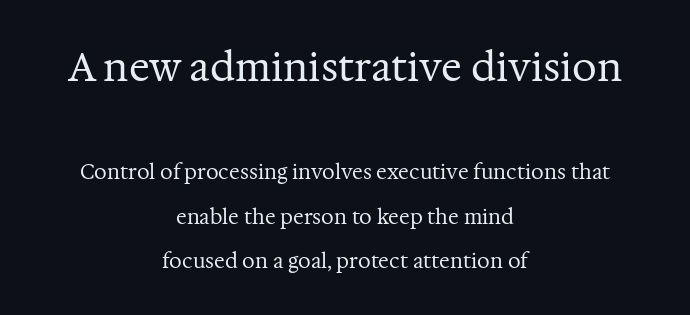
Q: Is the text bold? A: No.
Q: Is the text italic (slanted)? A: No, it is upright.
Q: Is the typeface a serif or a sans-serif typeface? A: Serif.
Q: Is the text underlined? A: No.
Q: How is the paragraph aligned? A: Centered.
Q: Is the spacing between letters normal or unusually wide? A: Normal.
Q: Is the spacing between lines tight, normal or loose? A: Loose.
Q: Which block of text is set in a larger size, the first (top) or the second (bottom)? A: The first (top) one.
Q: Width (condensed, normal, or wide)? A: Normal.
Q: Stroke contrast? A: Medium.
Q: x-height? A: Medium.
Q: Monospaced? A: No.
